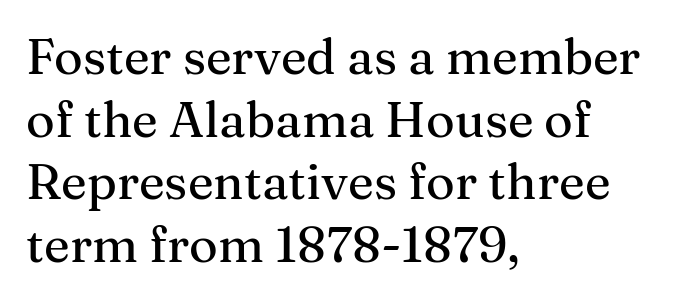
The image shows 49 px serif type, upright; set left-aligned, normal line spacing (1.28x), normal letter spacing, not underlined; medium stroke contrast and a medium x-height.
